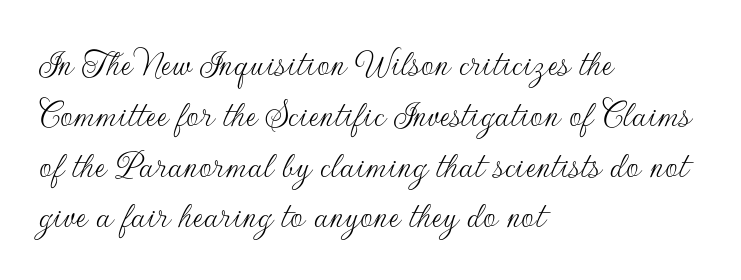
The image shows 40 px thin sans-serif type; set left-aligned, normal line spacing (1.27x), normal letter spacing, not underlined; low stroke contrast and a small x-height.
